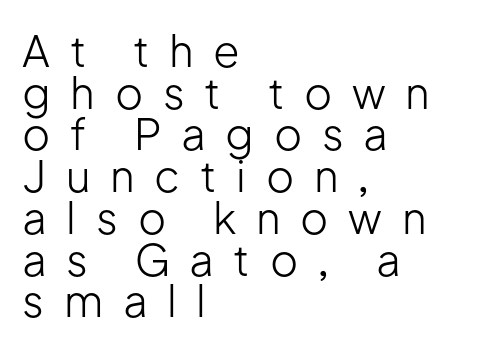
The face used here is proportionally spaced, like ordinary book or web type. One-word summary of the alignment: left. These lines huddle together more closely than default settings would place them. The strip under each line holds only bare page.
